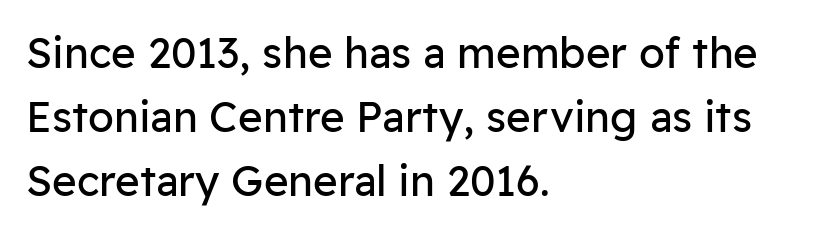
The image shows 42 px regular-weight sans-serif type, upright; set left-aligned, normal line spacing (1.52x), normal letter spacing, not underlined; low stroke contrast and a medium x-height.
